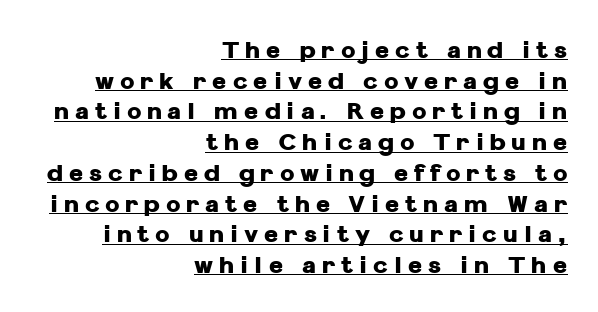
{"italic": "no", "bold": "yes", "underline": "yes", "align": "right", "line_spacing": "normal", "line_spacing_ratio": 1.28, "letter_spacing": "wide", "letter_spacing_em": 0.25, "glyph_px": 24}
